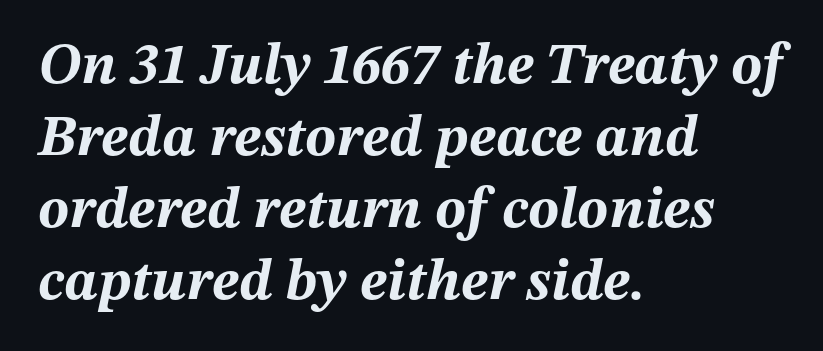
Q: Is the text bold? A: Yes.
Q: Is the text italic (slanted)? A: Yes, it leans right by about 12 degrees.
Q: Is the text underlined? A: No.
Q: How is the paragraph aligned? A: Left-aligned.
Q: Is the spacing between letters normal or unusually wide? A: Normal.
Q: Width (condensed, normal, or wide)? A: Normal.
Q: Stroke contrast? A: Medium.
Q: x-height? A: Medium.
Q: Monospaced? A: No.
